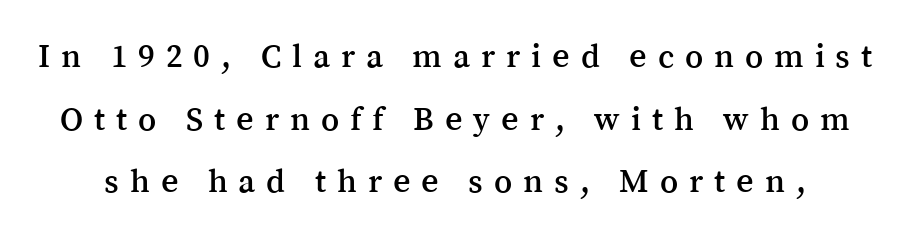
Q: Is the text italic (slanted)? A: No, it is upright.
Q: Is the typeface a serif or a sans-serif typeface? A: Serif.
Q: Is the text underlined? A: No.
Q: Is the spacing between letters normal or unusually wide? A: Unusually wide.
Q: Width (condensed, normal, or wide)? A: Normal.
Q: Stroke contrast? A: Medium.
Q: x-height? A: Medium.
Q: Monospaced? A: No.
